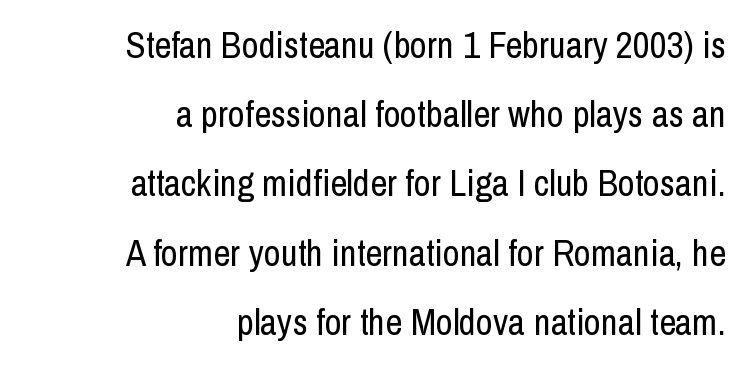
The image shows 37 px regular-weight, condensed sans-serif type, upright; set right-aligned, line spacing 1.87x, normal letter spacing, not underlined; low stroke contrast and a medium x-height.
